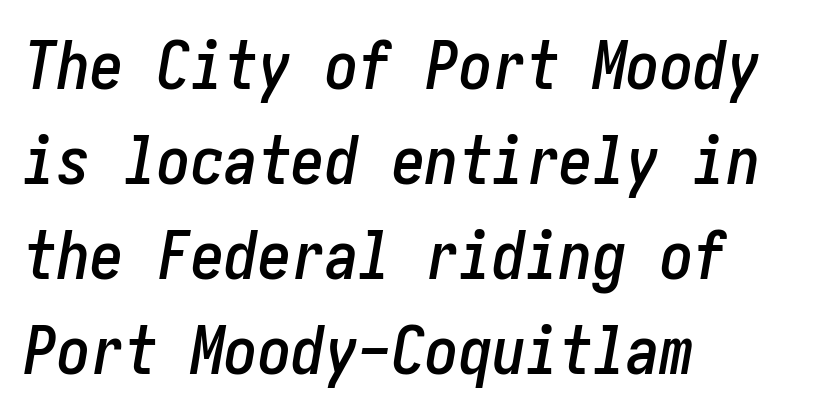
Q: Is the text italic (slanted)? A: Yes, it leans right by about 10 degrees.
Q: Is the text underlined? A: No.
Q: How is the paragraph aligned? A: Left-aligned.
Q: Is the spacing between letters normal or unusually wide? A: Normal.
Q: Is the spacing between lines tight, normal or loose? A: Normal.
Q: Width (condensed, normal, or wide)? A: Condensed.
Q: Stroke contrast? A: Low.
Q: x-height? A: Medium.
